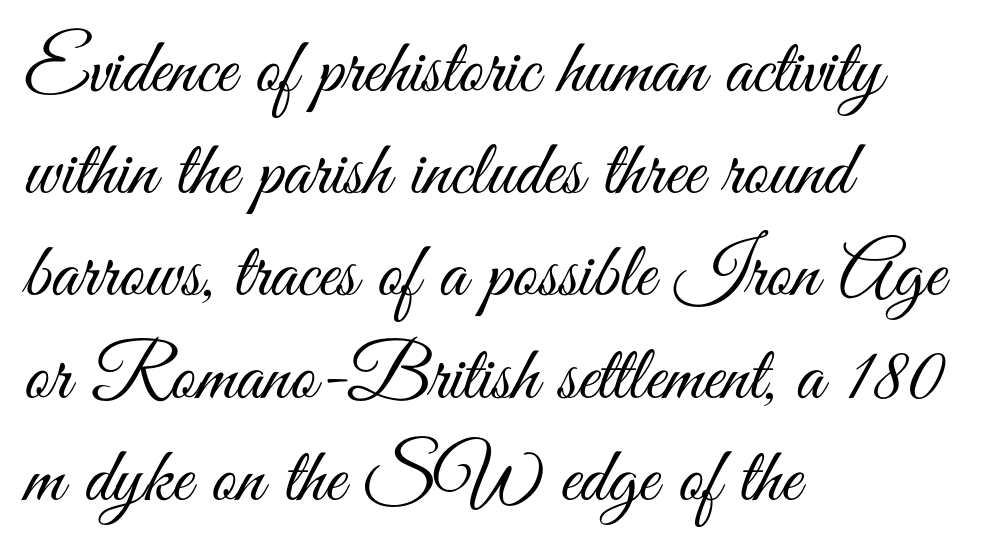
Each letter's strokes conclude bluntly, with no projecting serifs. What's the leading like? Ordinary, nothing unusual. Characters follow at the spacing the type designer built in. The baseline area is clear. Caption: multi-line text, flush left, ragged right.
